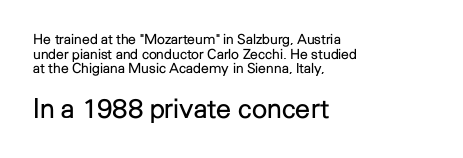
Q: Is the text bold? A: No.
Q: Is the text italic (slanted)? A: No, it is upright.
Q: Is the text underlined? A: No.
Q: How is the paragraph aligned? A: Left-aligned.
Q: Is the spacing between letters normal or unusually wide? A: Normal.
Q: Is the spacing between lines tight, normal or loose? A: Tight.
Q: Which block of text is set in a larger size, the first (top) or the second (bottom)? A: The second (bottom) one.
